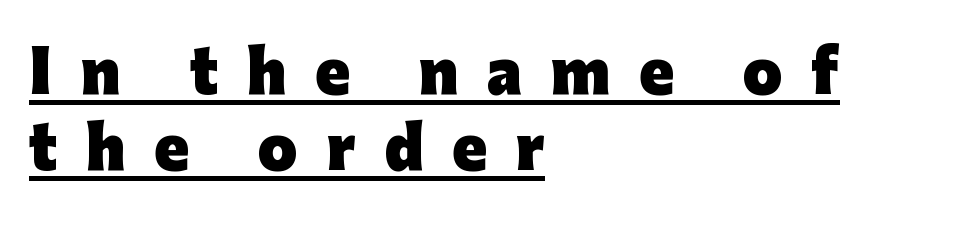
The image shows 57 px heavy sans-serif type, upright; set left-aligned, normal line spacing (1.33x), unusually wide letter spacing (+0.5 em), underlined; low stroke contrast and a medium x-height.
